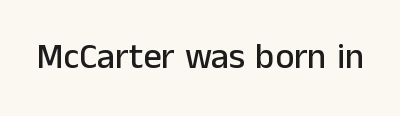
{"serif": "no", "italic": "no", "width": "normal", "stroke_contrast": "low", "x_height": "medium", "monospaced": "no", "underline": "no", "letter_spacing": "normal", "letter_spacing_em": 0.0, "glyph_px": 36}
